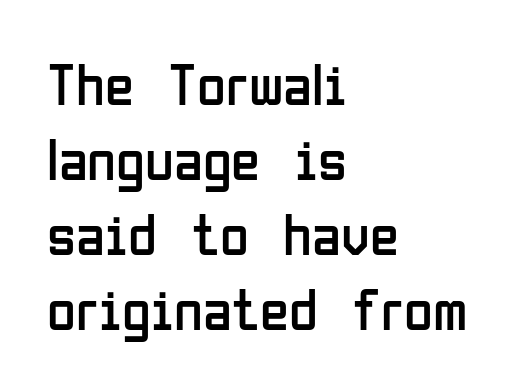
Q: Is the text bold? A: No.
Q: Is the text italic (slanted)? A: No, it is upright.
Q: Is the typeface a serif or a sans-serif typeface? A: Sans-serif.
Q: Is the text underlined? A: No.
Q: How is the paragraph aligned? A: Left-aligned.
Q: Is the spacing between letters normal or unusually wide? A: Normal.
Q: Is the spacing between lines tight, normal or loose? A: Normal.
Q: Width (condensed, normal, or wide)? A: Condensed.
Q: Stroke contrast? A: Low.
Q: x-height? A: Medium.
Q: Monospaced? A: No.
